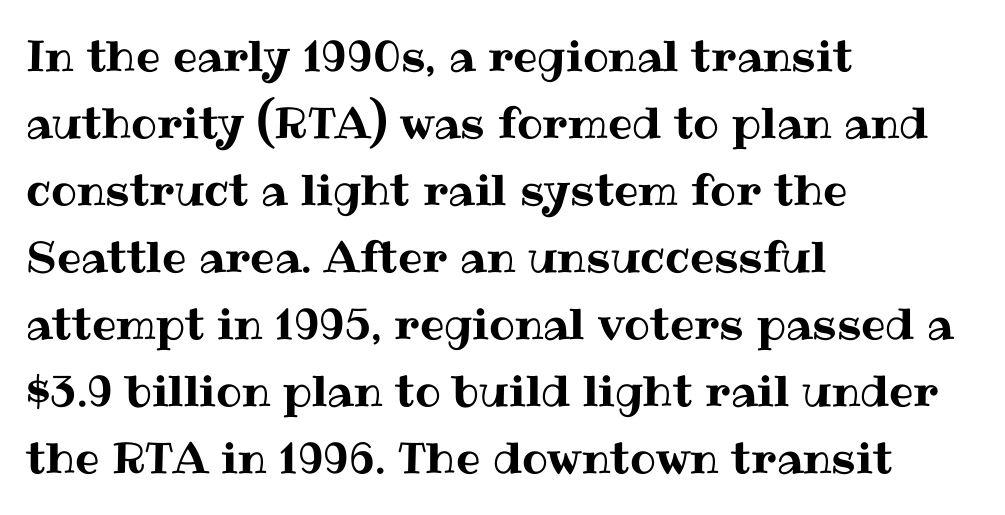
{"italic": "no", "width": "normal", "stroke_contrast": "medium", "x_height": "medium", "monospaced": "no", "underline": "no", "align": "left", "line_spacing": "normal", "line_spacing_ratio": 1.56, "letter_spacing": "normal", "letter_spacing_em": 0.0, "glyph_px": 43}
